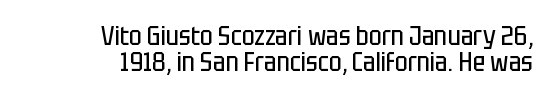
{"italic": "no", "bold": "no", "underline": "no", "align": "right", "line_spacing": "tight", "line_spacing_ratio": 0.97, "letter_spacing": "normal", "letter_spacing_em": 0.0, "glyph_px": 27}
